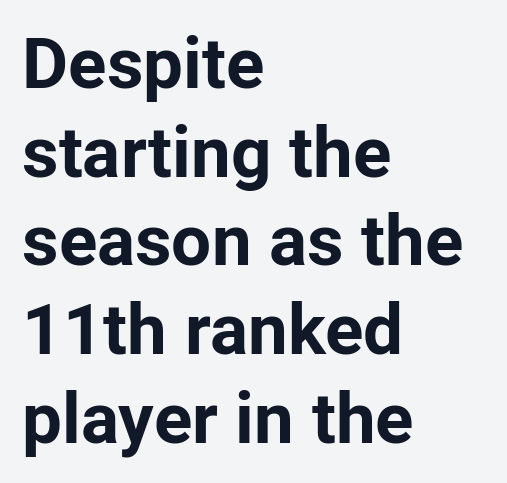
The image shows 71 px bold sans-serif type, upright; set left-aligned, normal line spacing (1.25x), normal letter spacing, not underlined; low stroke contrast and a medium x-height.
